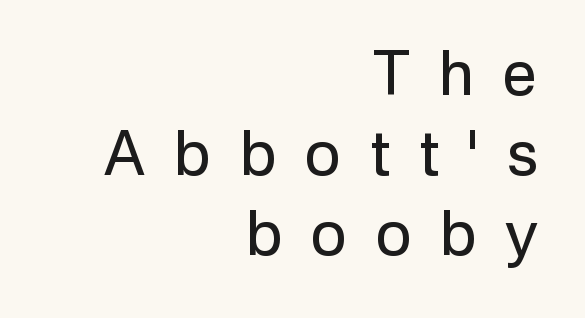
Q: Is the text bold? A: No.
Q: Is the text italic (slanted)? A: No, it is upright.
Q: Is the typeface a serif or a sans-serif typeface? A: Sans-serif.
Q: Is the text underlined? A: No.
Q: How is the paragraph aligned? A: Right-aligned.
Q: Is the spacing between letters normal or unusually wide? A: Unusually wide.
Q: Is the spacing between lines tight, normal or loose? A: Normal.
Q: Width (condensed, normal, or wide)? A: Normal.
Q: Stroke contrast? A: Low.
Q: x-height? A: Medium.
Q: Monospaced? A: No.
